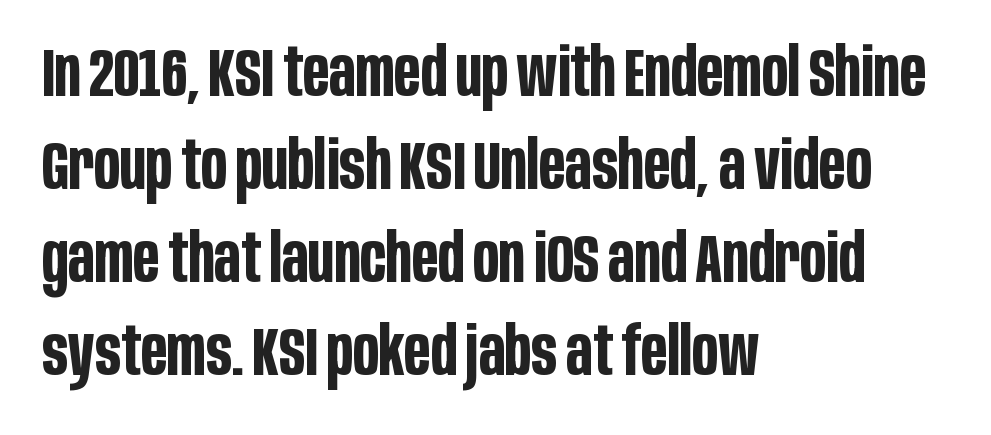
I'd describe the lettering as bold — thick and assertive. The words here are not underlined. To sum up the face: it is a sans, with no serifs. The rendering uses natural spacing where letterforms have individual widths. The letters sit at their default tracking, neither squeezed nor spread. Regarding leading, the lines here are spaced in the standard way.
